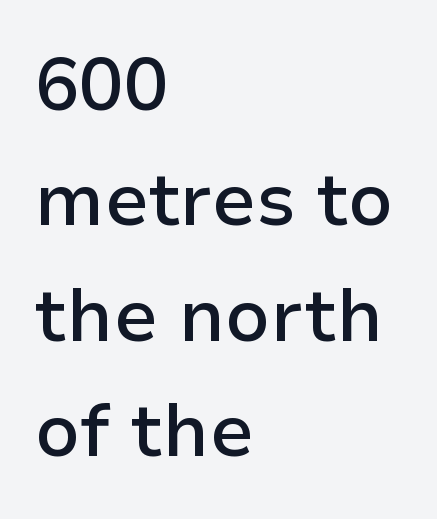
The image shows 74 px semibold sans-serif type, upright; set left-aligned, normal line spacing (1.56x), normal letter spacing, not underlined; low stroke contrast and a medium x-height.
